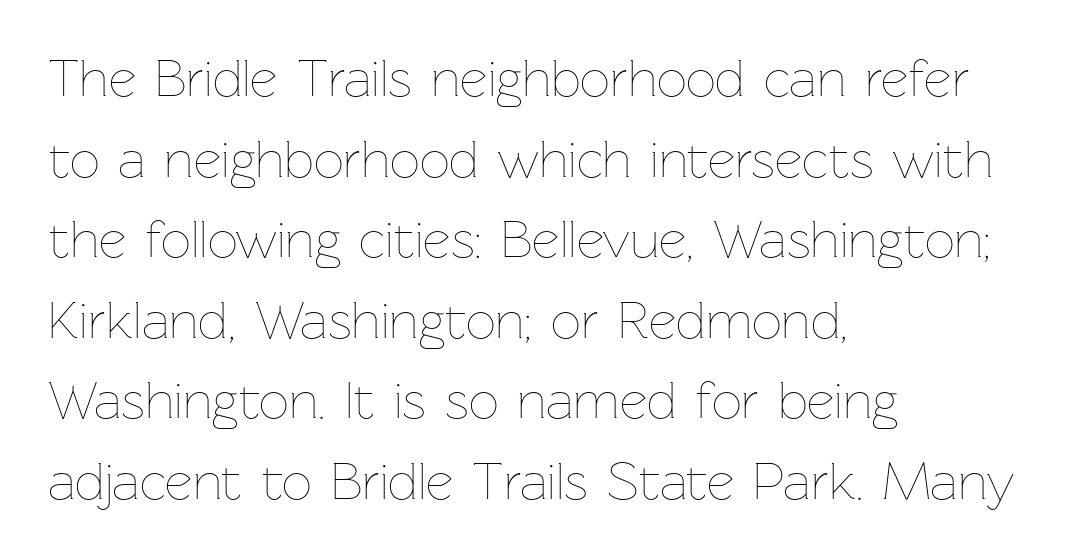
The image shows 53 px thin type, upright; set left-aligned, normal line spacing (1.52x), normal letter spacing, not underlined; low stroke contrast and a medium x-height.
